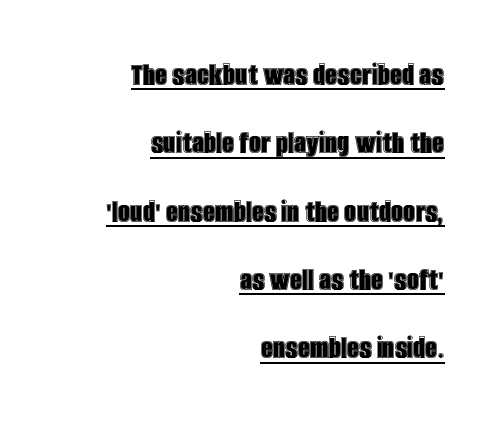
In terms of letterspacing, this is plain default setting. Reading down the block, your eye finds every line finishing at a fixed right position. A great deal of white space separates one row of letters from the next. Like a heading marked for emphasis, these lines bear an underscore. You can tell it's not italic because the verticals are truly vertical.
